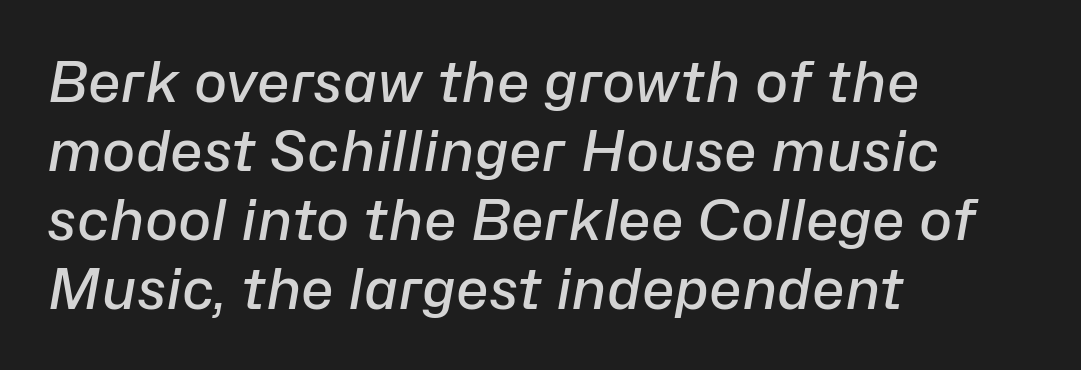
The image shows 56 px semibold type, italic (leaning right); set left-aligned, line spacing 1.23x, normal letter spacing, not underlined; low stroke contrast and a medium x-height.
